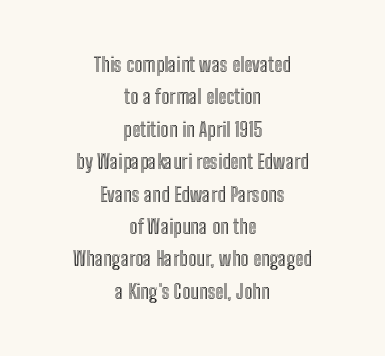
The image shows 20 px text type, upright; set centered, normal line spacing (1.62x), normal letter spacing, not underlined.
